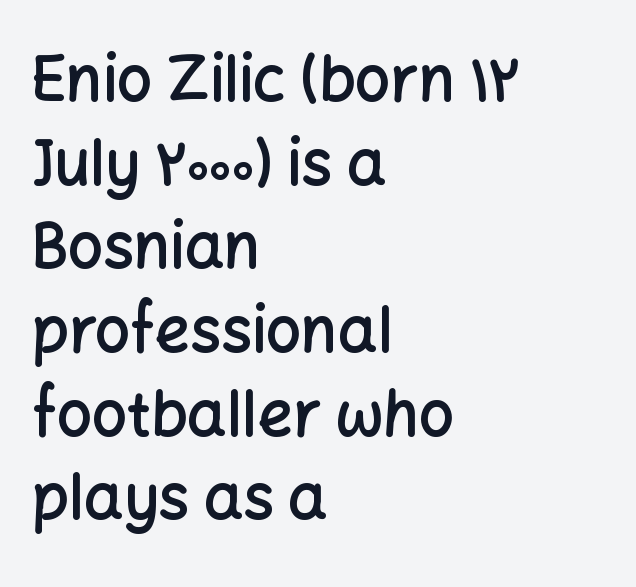
The type sits square on the baseline with zero lean. The paragraph shown leans on its left margin. Notice how descenders clear the ascenders below comfortably — that's standard leading. The tracking reads as untouched default to a designer's eye. The rendering uses natural spacing where letterforms have individual widths. Grotesque or geometric, the face here clearly has no serifs.
